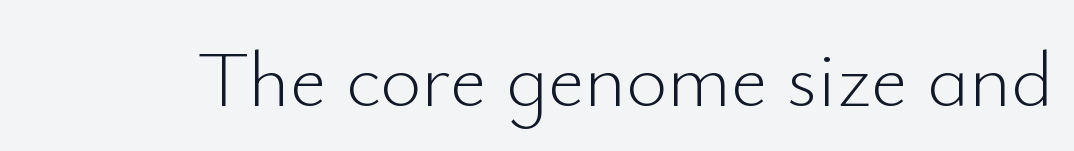
Q: Is the text bold? A: No.
Q: Is the text italic (slanted)? A: No, it is upright.
Q: Is the typeface a serif or a sans-serif typeface? A: Sans-serif.
Q: Is the text underlined? A: No.
Q: Is the spacing between letters normal or unusually wide? A: Normal.
Q: Width (condensed, normal, or wide)? A: Normal.
Q: Stroke contrast? A: Low.
Q: x-height? A: Small.
Q: Monospaced? A: No.
